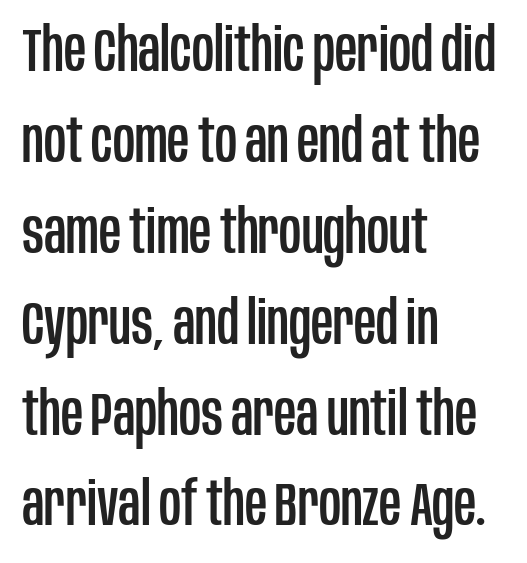
{"serif": "no", "italic": "no", "width": "condensed", "stroke_contrast": "low", "x_height": "large", "monospaced": "no", "underline": "no", "align": "left", "line_spacing": "normal", "line_spacing_ratio": 1.49, "letter_spacing": "normal", "letter_spacing_em": 0.0, "glyph_px": 61}
